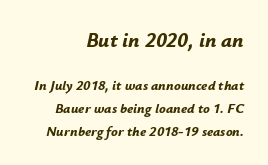
The image shows 21 px bold type, italic (leaning right); set right-aligned, normal line spacing (1.63x), normal letter spacing, not underlined; the first (top) block is 1.5x larger.
